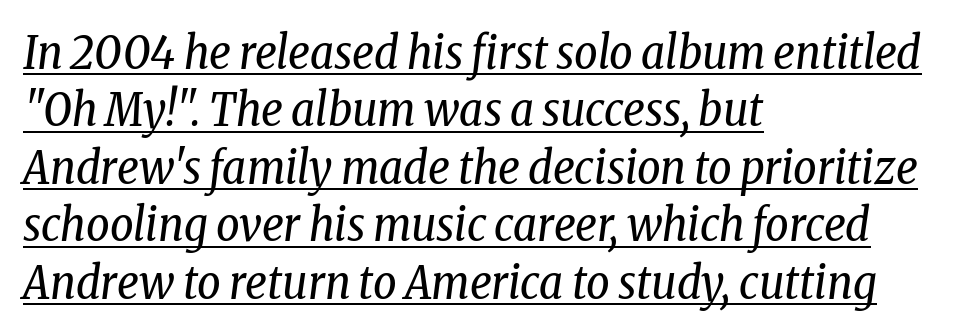
{"serif": "yes", "italic": "yes", "lean": "right", "slant_degrees": 8, "bold": "no", "weight": "regular", "width": "condensed", "stroke_contrast": "low", "x_height": "medium", "monospaced": "no", "underline": "yes", "align": "left", "line_spacing": "normal", "line_spacing_ratio": 1.25, "letter_spacing": "normal", "letter_spacing_em": 0.0, "glyph_px": 46}
